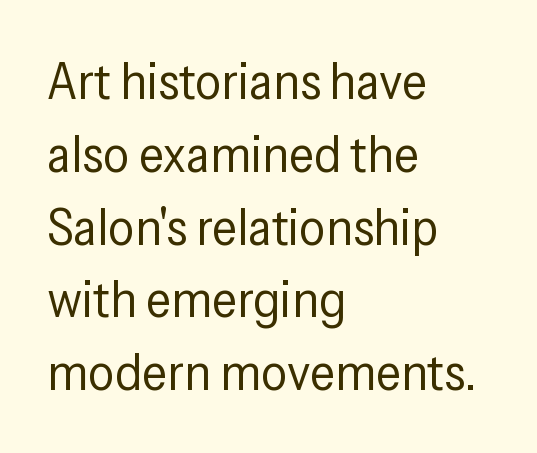
{"serif": "no", "italic": "no", "bold": "no", "weight": "regular", "width": "condensed", "stroke_contrast": "low", "x_height": "medium", "monospaced": "no", "underline": "no", "align": "left", "line_spacing": "normal", "line_spacing_ratio": 1.4, "letter_spacing": "normal", "letter_spacing_em": 0.0, "glyph_px": 52}
